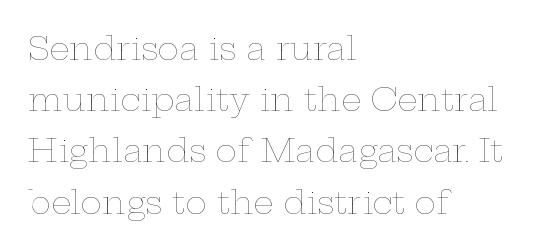
The image shows 32 px thin, wide type, upright; set left-aligned, normal line spacing (1.6x), normal letter spacing, not underlined; low stroke contrast and a medium x-height.
